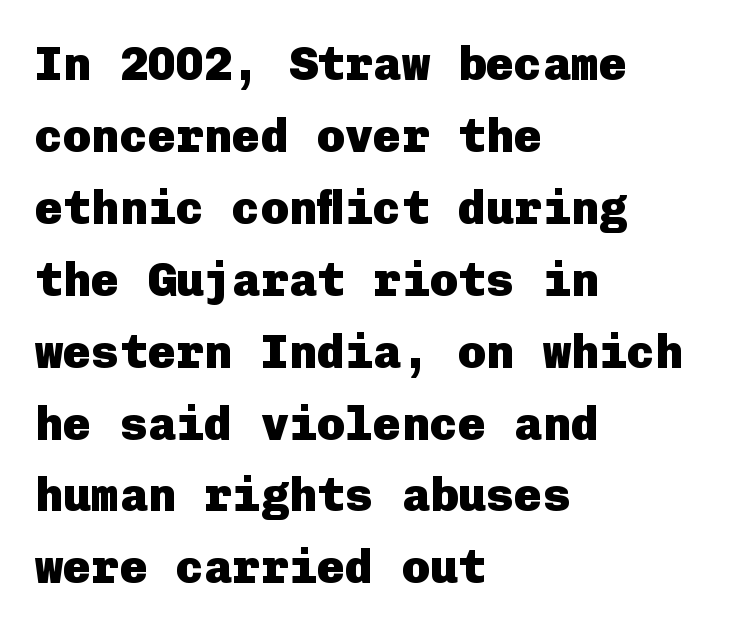
The image shows 47 px heavy sans-serif type, upright; set left-aligned, normal line spacing (1.53x), normal letter spacing, not underlined; low stroke contrast and a medium x-height.
